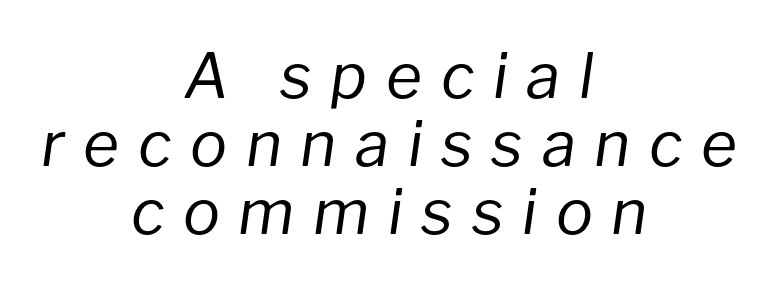
{"italic": "yes", "lean": "right", "slant_degrees": 8, "bold": "no", "weight": "regular", "width": "normal", "stroke_contrast": "low", "x_height": "medium", "monospaced": "no", "underline": "no", "align": "center", "line_spacing": "tight", "line_spacing_ratio": 1.1, "letter_spacing": "wide", "letter_spacing_em": 0.3, "glyph_px": 62}
